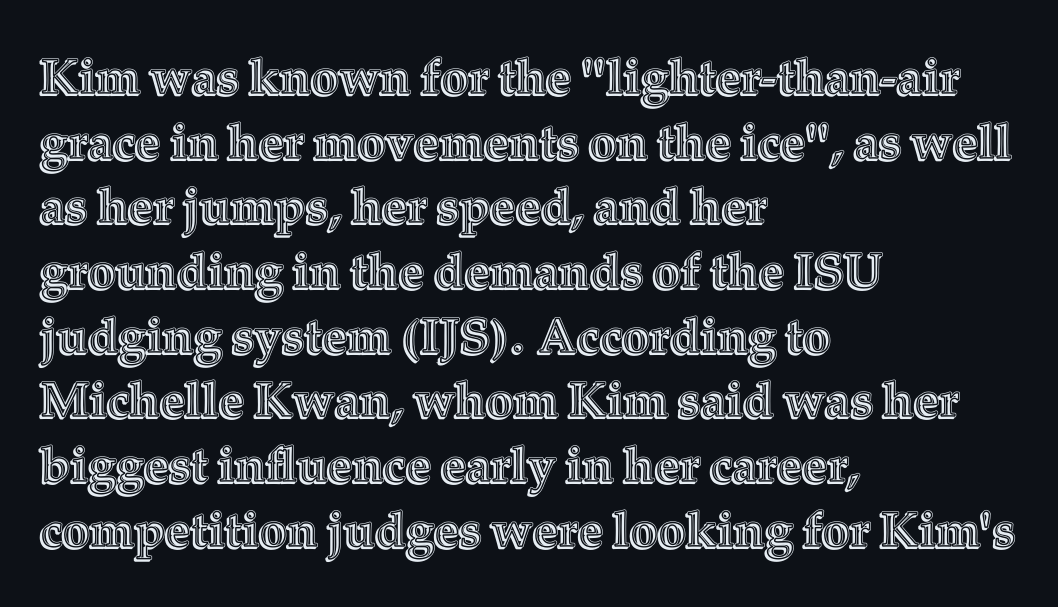
The image shows 49 px text type, upright; set left-aligned, normal line spacing (1.32x), normal letter spacing, not underlined; a medium x-height.
